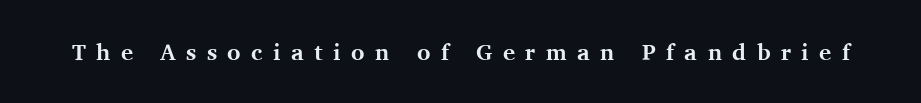
Plain, unruled lines of type. Caption: expanded tracking, letters set apart. Caption: bold face, heavy strokes. It's the straight-up-and-down kind of type.
